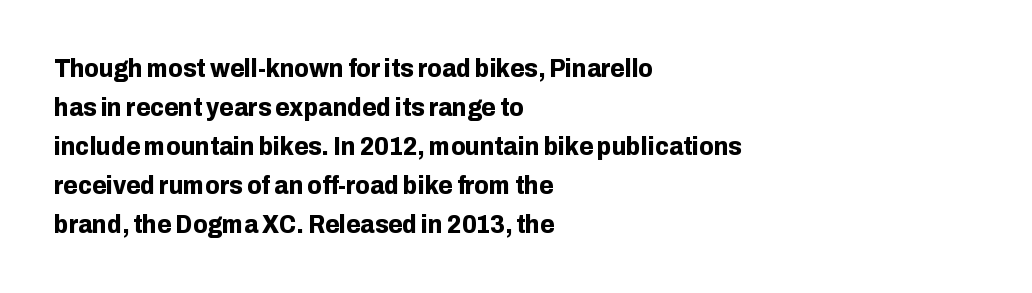
Successive baselines arrive at the customary interval. Nope, not italic — everything's standing straight. Stroke thickness is high; the sample reads as a true bold. Line starts are locked; line ends wander. Clear beneath every line of the passage. The line texture is even and compact thanks to regular tracking.
